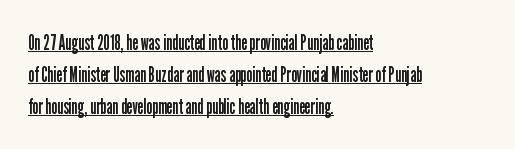
The image shows 22 px text type, upright; set left-aligned, normal line spacing (1.46x), normal letter spacing, underlined.
